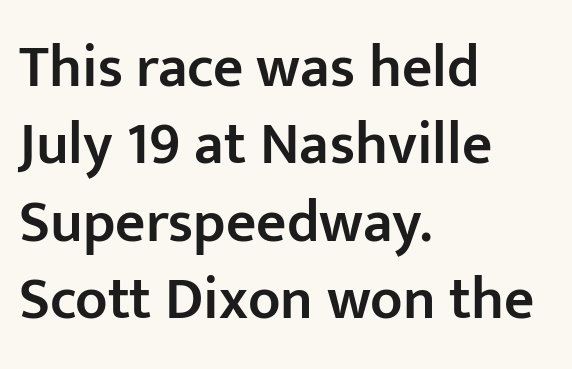
Do the characters align in a grid? No, the font is proportional. Is there much room between lines? A standard amount, neither cramped nor airy. There is no visible air inserted between adjacent glyphs. Firm but not heavy-handed strokes: this text is semibold.
